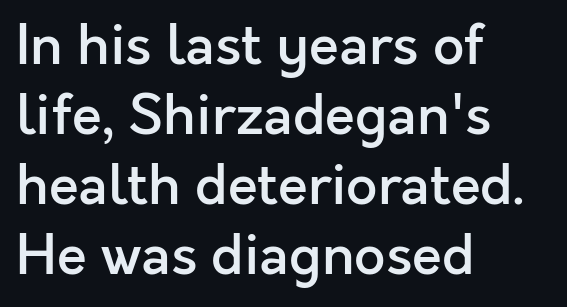
Each letter's strokes conclude bluntly, with no projecting serifs. Looks like regular typesetting: each glyph gets only the width it needs. You can tell it's not italic because the verticals are truly vertical. Summary of weight: moderately heavy, a semibold. Left-aligned paragraph, ragged on the right.
